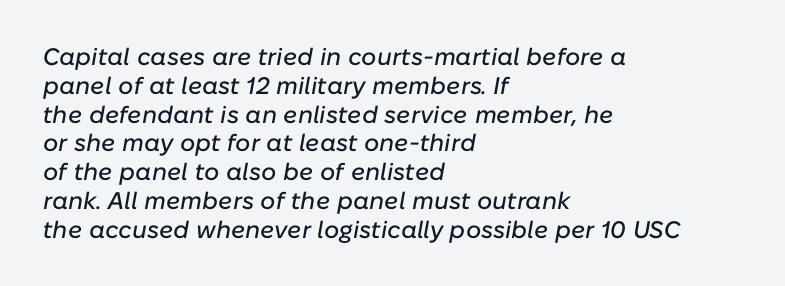
{"italic": "yes", "lean": "right", "slant_degrees": 10, "underline": "no", "align": "left", "line_spacing_ratio": 1.2, "letter_spacing": "normal", "letter_spacing_em": 0.0, "glyph_px": 24}
